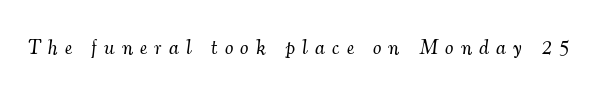
The image shows 21 px text type, italic (leaning right); set unusually wide letter spacing (+0.35 em), not underlined.
